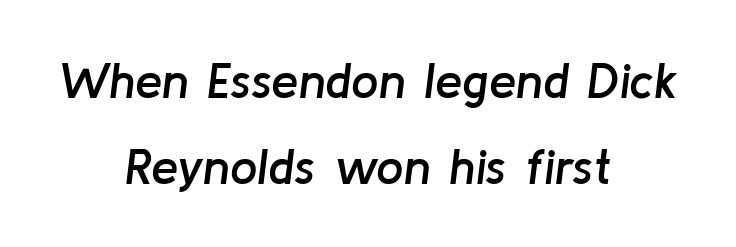
Is the type bold? Partly — it's a semibold, heavier than regular but not fully bold. Slant detected: the letters are inclined. These lines are rendered in a variable-pitch font. This rendering uses center alignment, leaving both contours irregular but symmetric. Letter spacing: default. Quick note: underline off.
